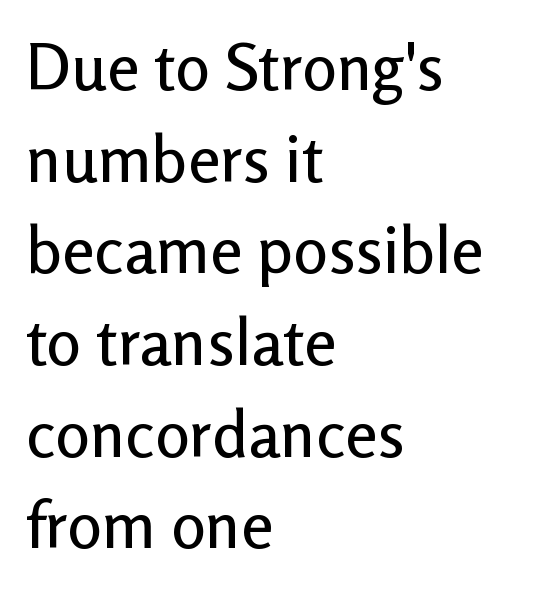
One-word summary of the alignment: left. Leading matches the norm, producing a regular column. Plain, unruled lines of type. A typesetter would label this face a sans.
